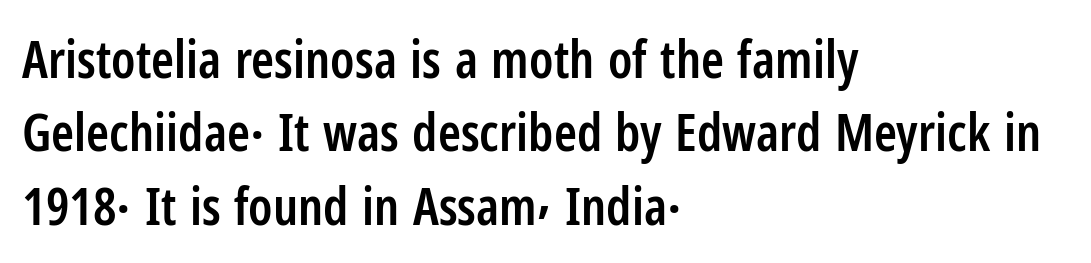
Q: Is the text bold? A: Semi-bold.
Q: Is the text italic (slanted)? A: No, it is upright.
Q: Is the typeface a serif or a sans-serif typeface? A: Sans-serif.
Q: Is the text underlined? A: No.
Q: How is the paragraph aligned? A: Left-aligned.
Q: Is the spacing between letters normal or unusually wide? A: Normal.
Q: Is the spacing between lines tight, normal or loose? A: Normal.
Q: Width (condensed, normal, or wide)? A: Condensed.
Q: Stroke contrast? A: Low.
Q: x-height? A: Medium.
Q: Monospaced? A: No.
